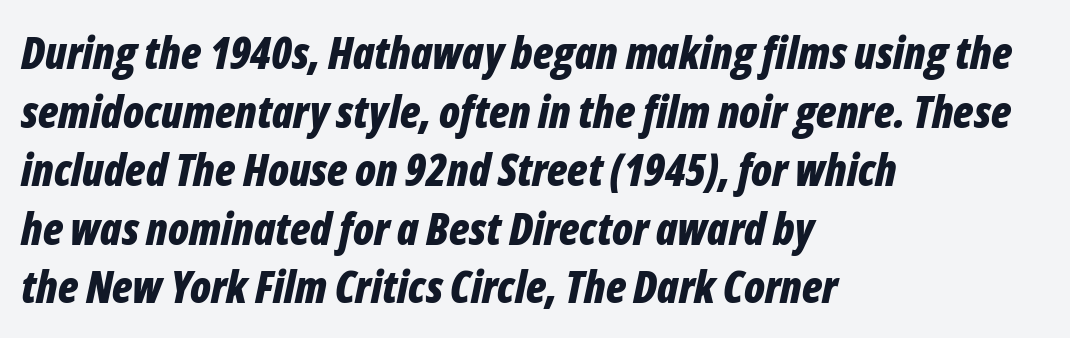
The image shows 44 px bold, condensed type, italic (leaning right); set left-aligned, normal line spacing (1.33x), normal letter spacing, not underlined; low stroke contrast and a medium x-height.
